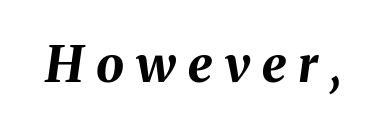
The image shows 50 px bold type, italic (leaning right); set unusually wide letter spacing (+0.24 em), not underlined; medium stroke contrast and a medium x-height.
